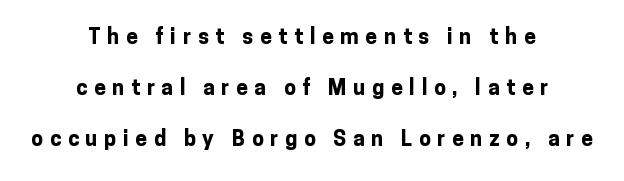
The image shows 21 px bold type, upright; set centered, loose line spacing (2.44x), unusually wide letter spacing (+0.32 em), not underlined.
